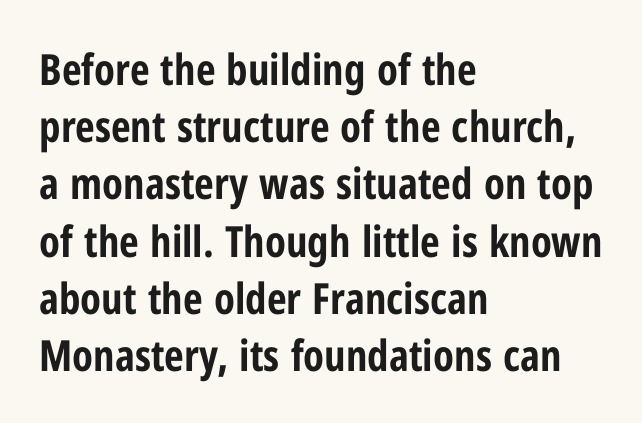
{"serif": "no", "italic": "no", "bold": "yes", "weight": "bold", "width": "condensed", "stroke_contrast": "low", "x_height": "medium", "monospaced": "no", "underline": "no", "align": "left", "line_spacing": "normal", "line_spacing_ratio": 1.33, "letter_spacing": "normal", "letter_spacing_em": 0.0, "glyph_px": 43}
